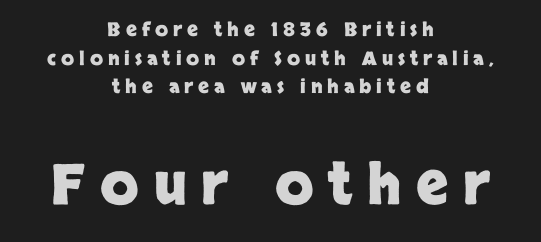
Q: Is the text bold? A: Yes.
Q: Is the text italic (slanted)? A: No, it is upright.
Q: Is the typeface a serif or a sans-serif typeface? A: Sans-serif.
Q: Is the text underlined? A: No.
Q: How is the paragraph aligned? A: Centered.
Q: Is the spacing between letters normal or unusually wide? A: Unusually wide.
Q: Is the spacing between lines tight, normal or loose? A: Normal.
Q: Which block of text is set in a larger size, the first (top) or the second (bottom)? A: The second (bottom) one.
Q: Width (condensed, normal, or wide)? A: Normal.
Q: Stroke contrast? A: Low.
Q: x-height? A: Large.
Q: Monospaced? A: No.
